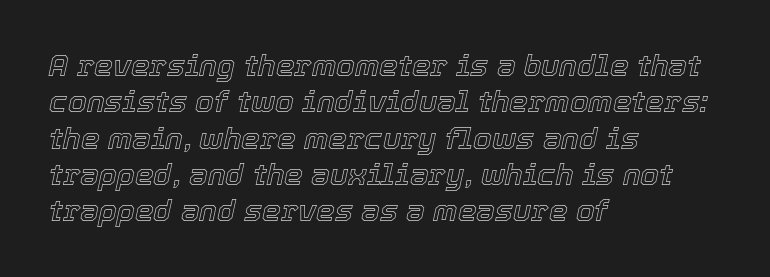
Q: Is the text italic (slanted)? A: Yes, it leans right by about 12 degrees.
Q: Is the text underlined? A: No.
Q: How is the paragraph aligned? A: Left-aligned.
Q: Is the spacing between letters normal or unusually wide? A: Normal.
Q: Width (condensed, normal, or wide)? A: Normal.
Q: x-height? A: Medium.
Q: Monospaced? A: No.
